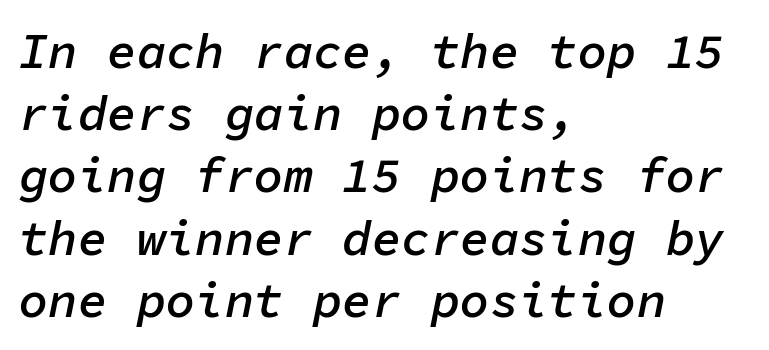
{"italic": "yes", "lean": "right", "slant_degrees": 11, "bold": "semi", "weight": "semibold", "width": "normal", "stroke_contrast": "low", "x_height": "medium", "monospaced": "yes", "underline": "no", "align": "left", "line_spacing": "normal", "line_spacing_ratio": 1.27, "letter_spacing": "normal", "letter_spacing_em": 0.0, "glyph_px": 49}
